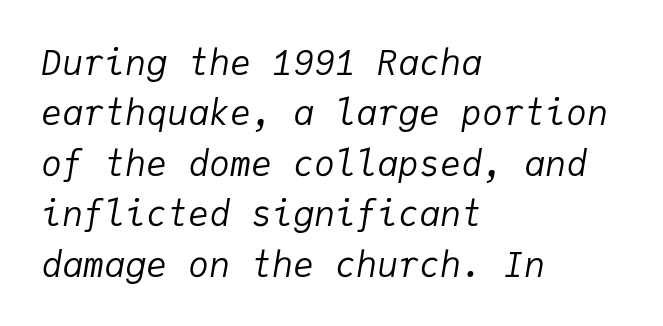
The image shows 35 px regular-weight type, italic (leaning right), monospaced; set left-aligned, normal line spacing (1.44x), normal letter spacing, not underlined; low stroke contrast and a medium x-height.
